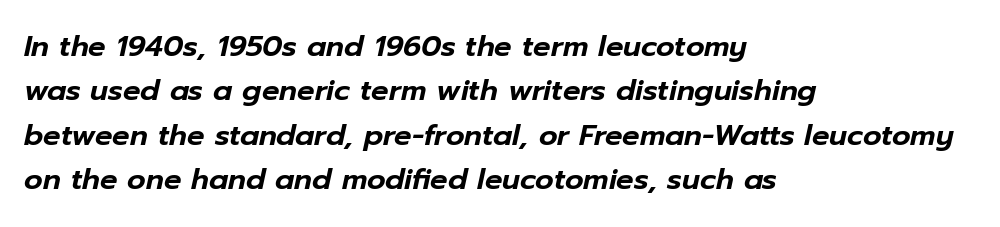
The image shows 29 px text type, italic (leaning right); set left-aligned, normal line spacing (1.53x), normal letter spacing, not underlined; low stroke contrast and a medium x-height.
